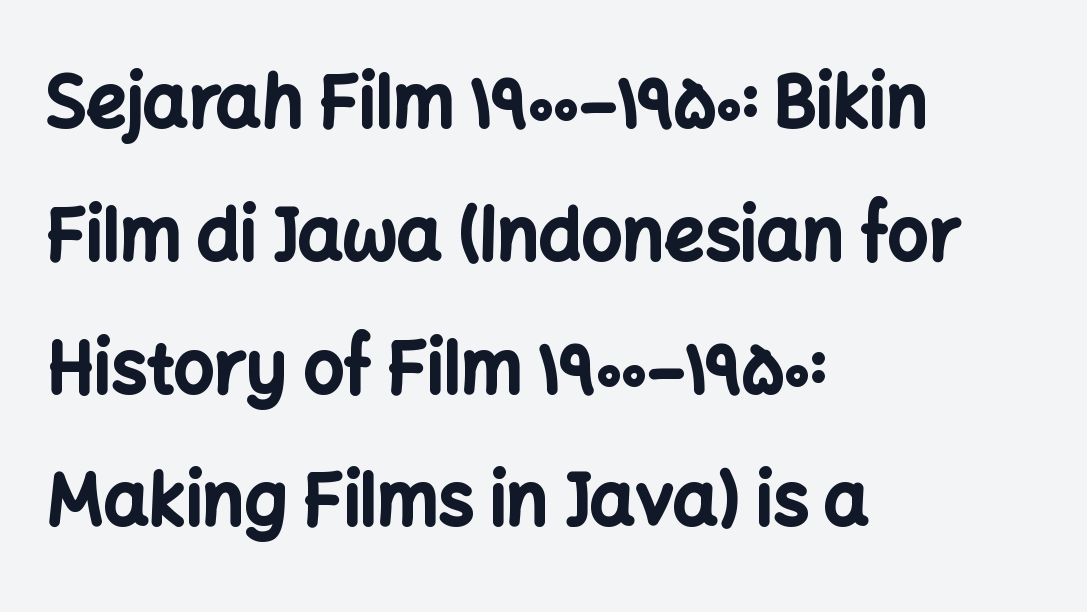
The image shows 71 px bold sans-serif type, upright; set left-aligned, line spacing 1.87x, normal letter spacing, not underlined; low stroke contrast and a medium x-height.
